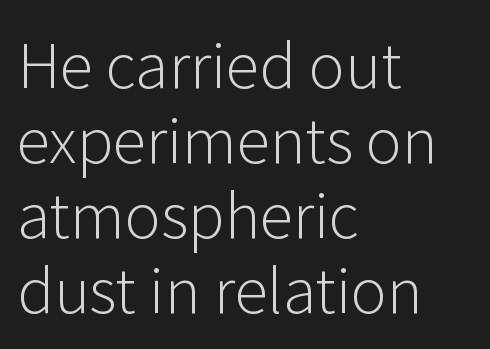
Rule under the text: the space is simply empty. The ragged edge is on the right, which tells us the setting is flush left. What kind of face is this? One without serifs — a sans. Weight: in the light-to-regular range. A typesetter would call this proportional, since set widths differ per character.
